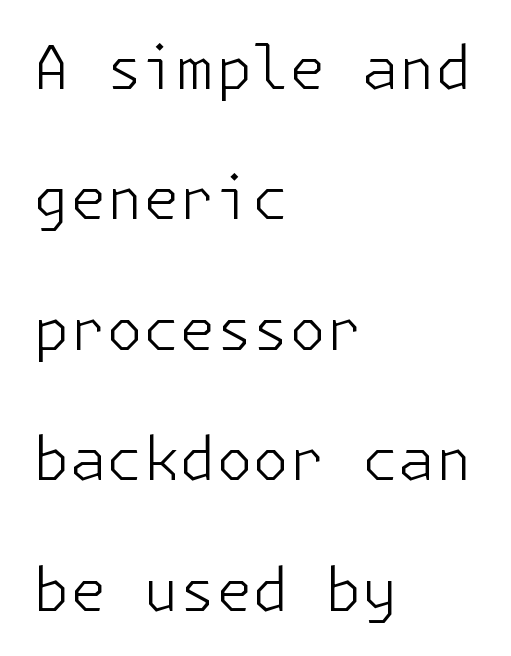
{"serif": "no", "italic": "no", "bold": "no", "weight": "light", "width": "normal", "stroke_contrast": "low", "x_height": "medium", "underline": "no", "align": "left", "line_spacing": "loose", "line_spacing_ratio": 2.21, "letter_spacing": "normal", "letter_spacing_em": 0.0, "glyph_px": 59}
